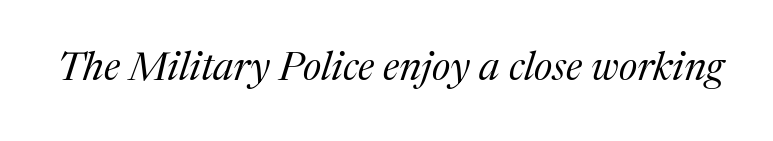
The image shows 40 px regular-weight serif type, italic (leaning right); set normal letter spacing, not underlined; medium stroke contrast and a medium x-height.
